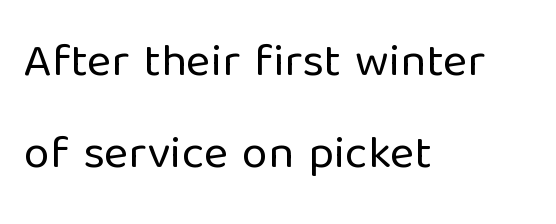
The image shows 47 px regular-weight sans-serif type, upright; set left-aligned, loose line spacing (1.96x), normal letter spacing, not underlined; low stroke contrast and a medium x-height.
